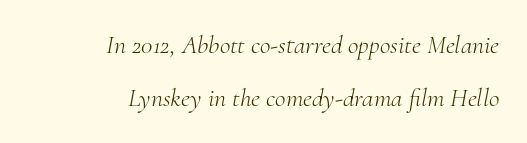
{"italic": "yes", "lean": "right", "slant_degrees": 10, "bold": "no", "underline": "no", "align": "right", "line_spacing": "loose", "line_spacing_ratio": 2.04, "letter_spacing": "normal", "letter_spacing_em": 0.0, "glyph_px": 26}
